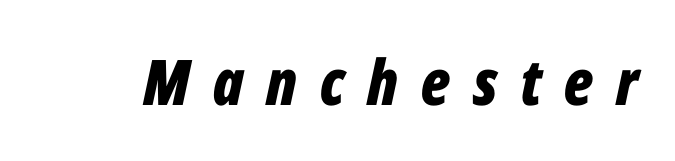
Looks like regular typesetting: each glyph gets only the width it needs. The space directly below the letters is spotless. Compared with an ordinary text face, these strokes are far heavier — a full bold. There is plenty of visible air inserted between adjacent glyphs.
